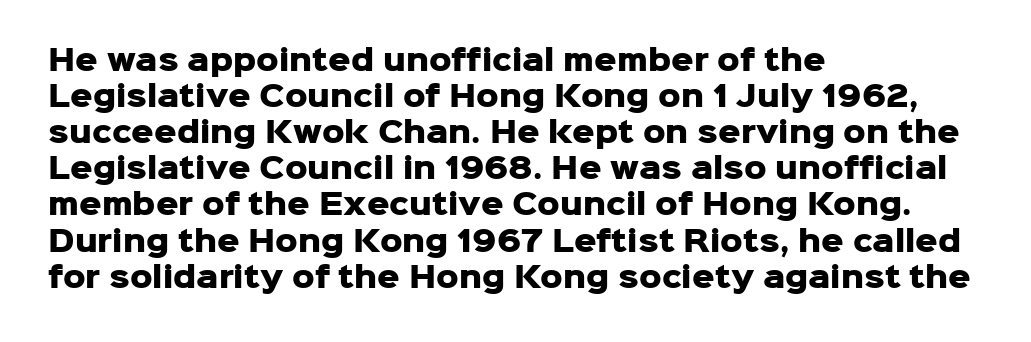
{"serif": "no", "italic": "no", "bold": "yes", "weight": "heavy", "width": "normal", "stroke_contrast": "low", "x_height": "medium", "monospaced": "no", "underline": "no", "align": "left", "line_spacing": "normal", "line_spacing_ratio": 1.29, "letter_spacing": "normal", "letter_spacing_em": 0.0, "glyph_px": 28}
